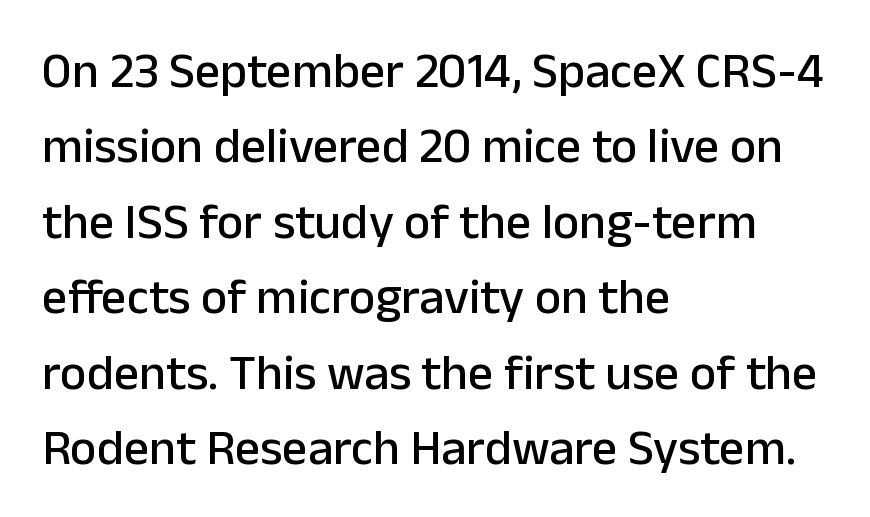
A typesetter would call this zero additional tracking. Honestly, there is no underline to notice here at all. You can tell from the bare stems that sans-serif type was used. The letters advance in unequal steps, a hallmark of proportional type. These lines are set flush left with a ragged right edge. Ordinary non-slanted type is in use.
